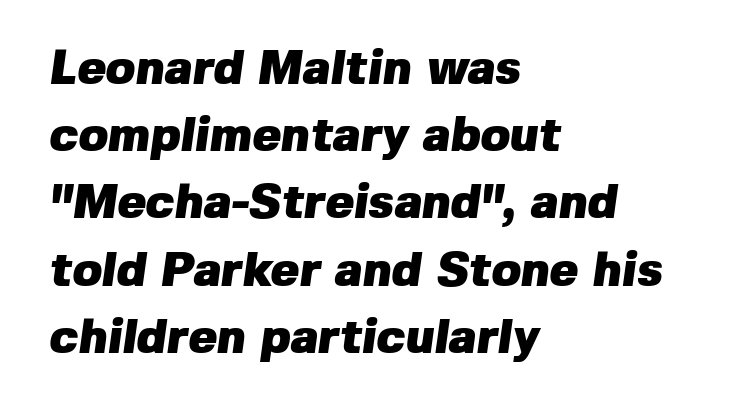
Is there much room between lines? A standard amount, neither cramped nor airy. The face used here is proportionally spaced, like ordinary book or web type. The passage shown has conventional tracking throughout. A full-strength bold gives these letters their thick strokes. Words float on clear page, feet unadorned.
